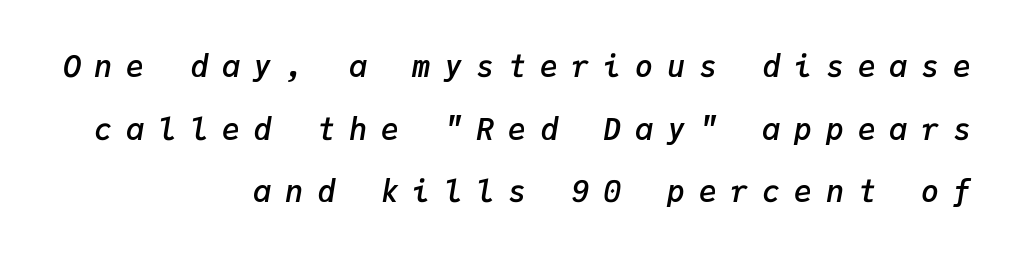
{"italic": "yes", "lean": "right", "slant_degrees": 9, "bold": "semi", "weight": "semibold", "width": "normal", "stroke_contrast": "low", "x_height": "medium", "monospaced": "yes", "underline": "no", "align": "right", "line_spacing": "loose", "line_spacing_ratio": 2.09, "letter_spacing": "wide", "letter_spacing_em": 0.46, "glyph_px": 30}
